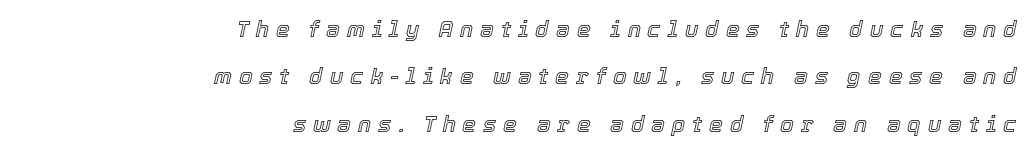
Q: Is the text italic (slanted)? A: Yes, it leans right by about 12 degrees.
Q: Is the text underlined? A: No.
Q: How is the paragraph aligned? A: Right-aligned.
Q: Is the spacing between letters normal or unusually wide? A: Unusually wide.
Q: Is the spacing between lines tight, normal or loose? A: Loose.
